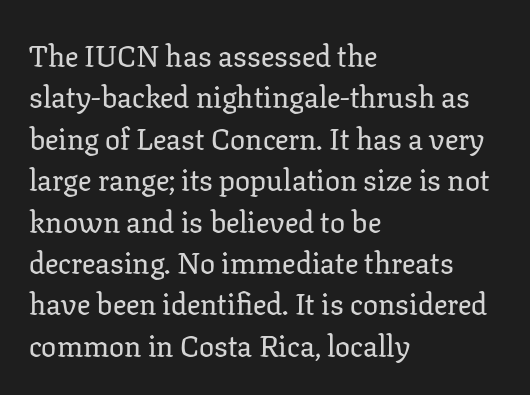
{"serif": "yes", "italic": "no", "width": "normal", "stroke_contrast": "low", "x_height": "medium", "monospaced": "no", "underline": "no", "align": "left", "line_spacing": "normal", "line_spacing_ratio": 1.38, "letter_spacing": "normal", "letter_spacing_em": 0.0, "glyph_px": 30}
